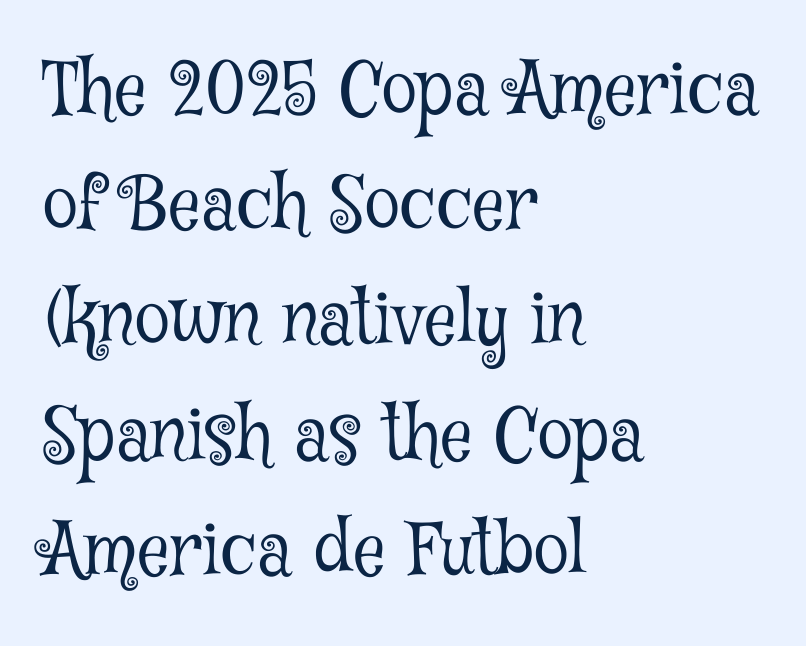
{"serif": "yes", "italic": "no", "bold": "no", "weight": "light", "width": "condensed", "stroke_contrast": "low", "x_height": "medium", "monospaced": "no", "underline": "no", "align": "left", "line_spacing": "normal", "line_spacing_ratio": 1.6, "letter_spacing": "normal", "letter_spacing_em": 0.0, "glyph_px": 72}
